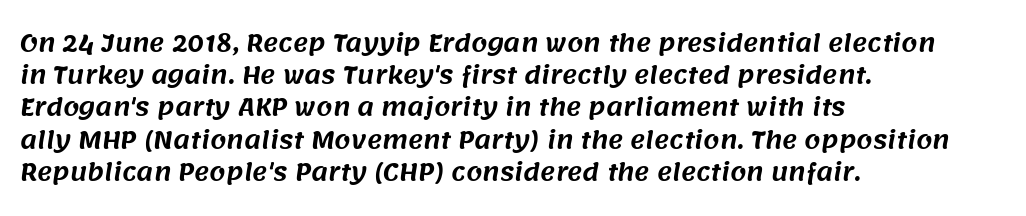
The image shows 23 px text type; set left-aligned, normal line spacing (1.4x), normal letter spacing, not underlined.
